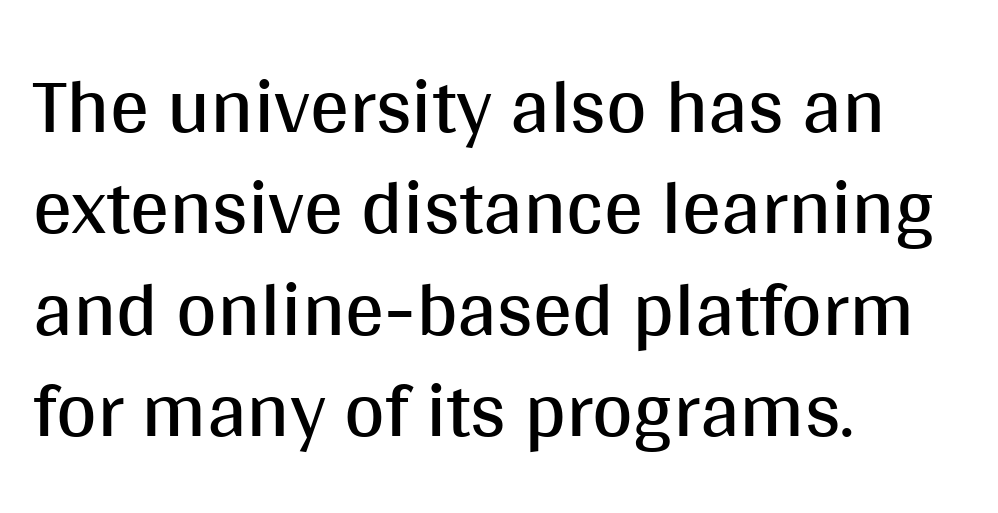
The image shows 78 px regular-weight sans-serif type, upright; set left-aligned, normal line spacing (1.3x), normal letter spacing, not underlined; medium stroke contrast and a large x-height.
